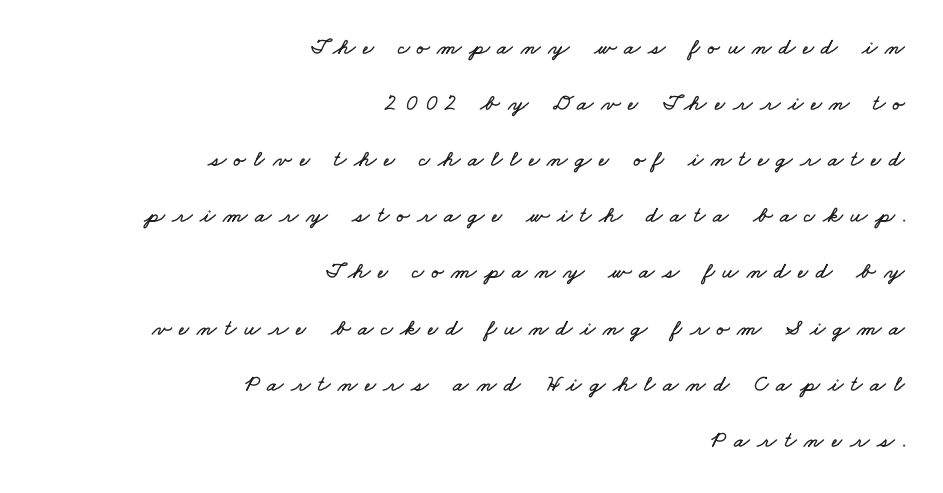
Compared with typical paragraphs, the rows here are farther apart. Words float on clear page, feet unadorned. The letterforms stand isolated, each surrounded by extra space. Teacher's note: observe the even right margin — that is flush-right alignment.
